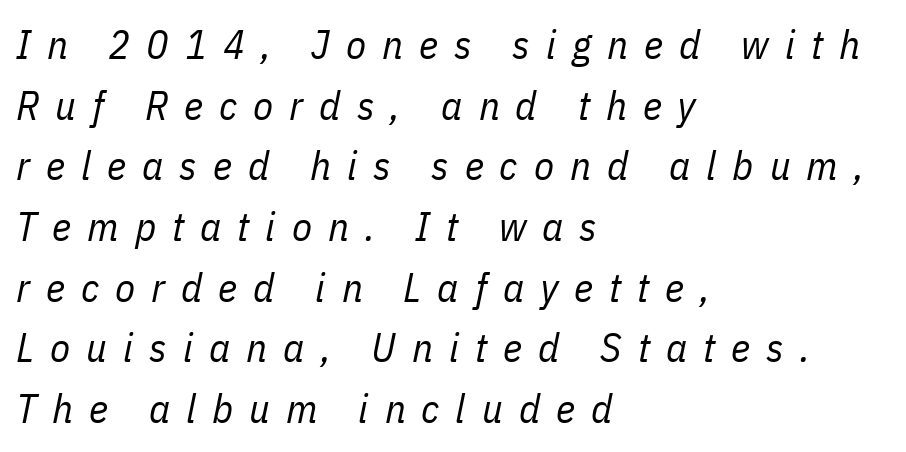
The image shows 41 px regular-weight, condensed type, italic (leaning right); set left-aligned, normal line spacing (1.48x), unusually wide letter spacing (+0.39 em), not underlined; low stroke contrast and a medium x-height.
